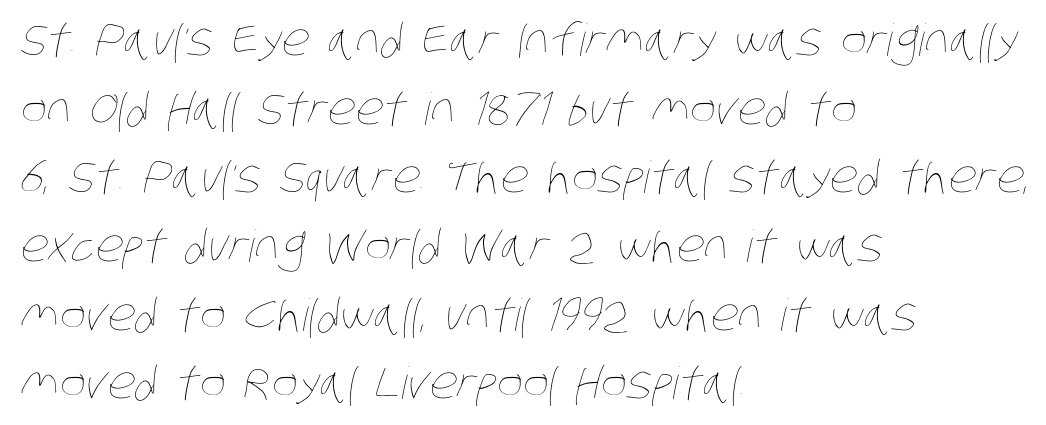
{"bold": "no", "weight": "thin", "width": "condensed", "stroke_contrast": "low", "x_height": "large", "monospaced": "no", "underline": "no", "align": "left", "line_spacing": "normal", "line_spacing_ratio": 1.56, "letter_spacing": "normal", "letter_spacing_em": 0.0, "glyph_px": 44}
